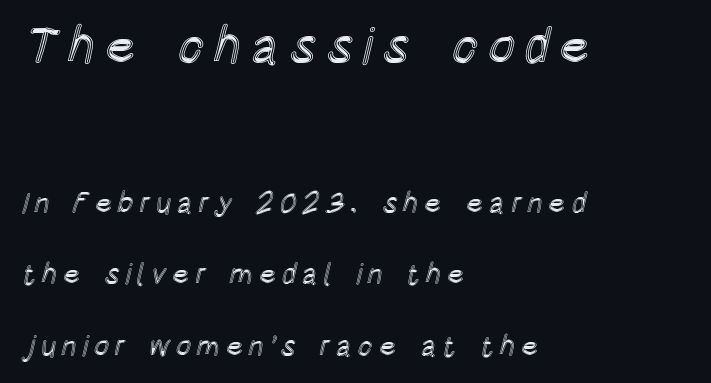
The passage shown is typed in a proportional face where columns would drift. Beneath every word, the page is bare. Line starts are locked; line ends wander.
